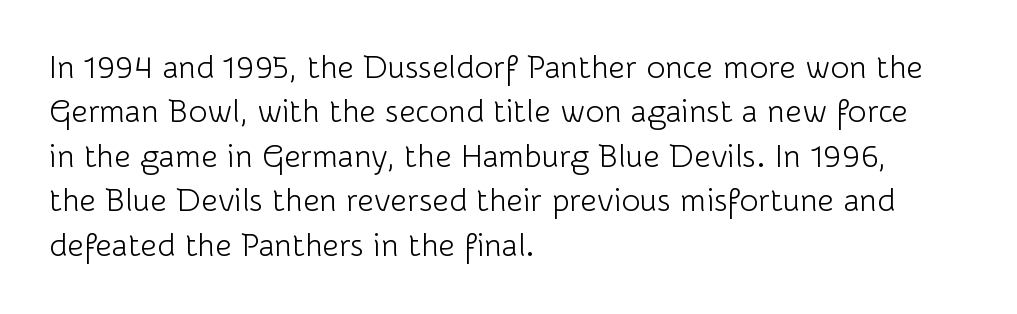
Plain, unruled lines of type. The face used here is proportionally spaced, like ordinary book or web type. Vertical stems look standard width or narrower in stroke. The leading is moderate, giving the passage an even texture.
